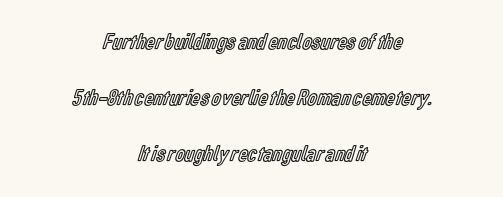
The image shows 23 px text type; set centered, loose line spacing (2.44x), normal letter spacing, not underlined.
